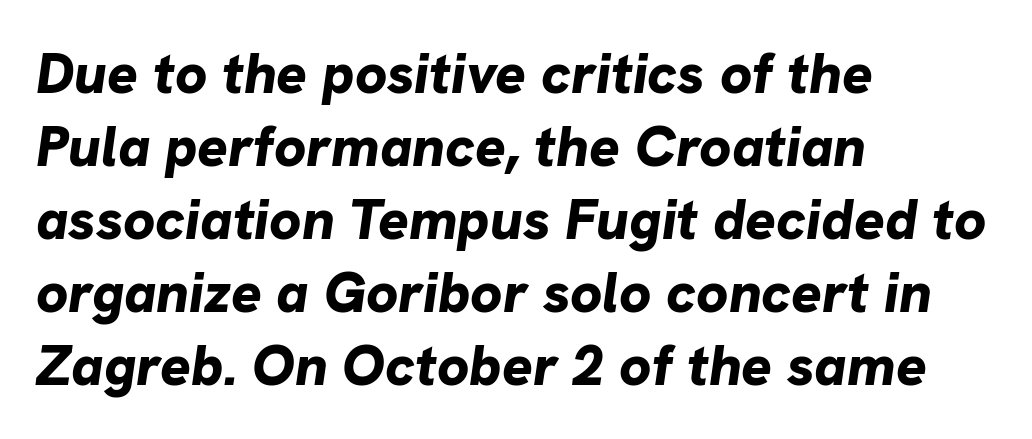
The image shows 57 px bold type, italic (leaning right); set left-aligned, normal line spacing (1.28x), normal letter spacing, not underlined; low stroke contrast and a medium x-height.
